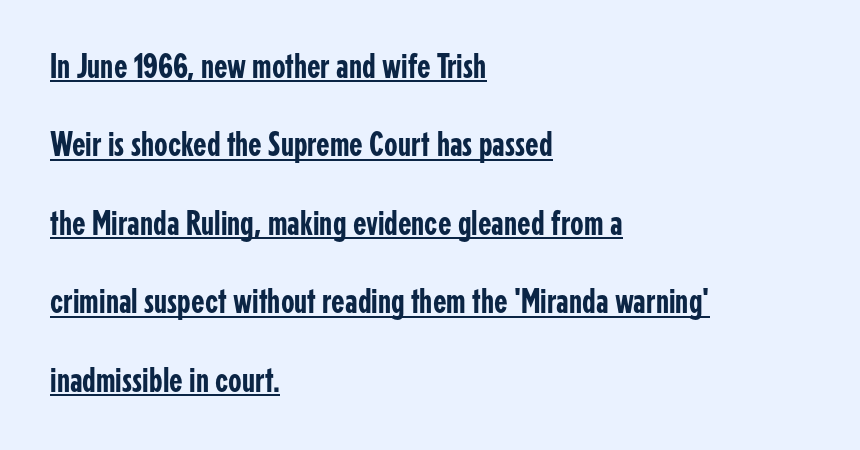
The image shows 35 px condensed sans-serif type, upright; set left-aligned, loose line spacing (2.24x), normal letter spacing, underlined; low stroke contrast and a medium x-height.
